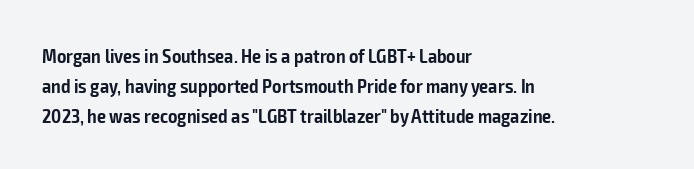
The image shows 20 px text type, upright; set left-aligned, normal line spacing (1.49x), normal letter spacing, not underlined.
